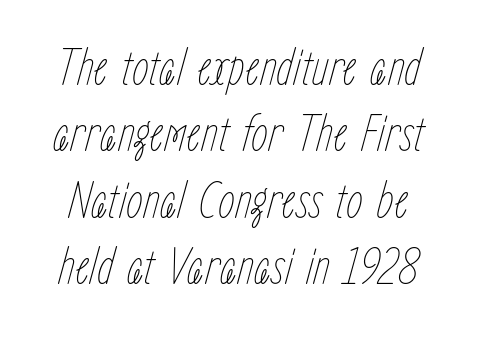
Rule under the text: the space is simply empty. Glyph-to-glyph distance matches everyday printed text. Note the varied advance widths — an 'i' is clearly narrower than an 'm'. The weight tops out at a normal text grade. Quick note: italic.
